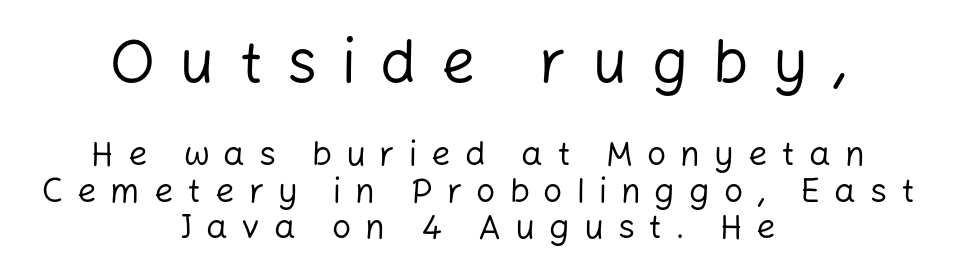
Weight class: somewhere from thin through regular. The letterforms stand isolated, each surrounded by extra space. This rendering employs a face without finishing strokes, i.e., a sans-serif. Proportional: the letters do not fall into vertical columns. The space between consecutive lines is stingy.
